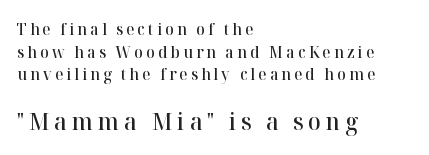
{"italic": "no", "bold": "semi", "underline": "no", "align": "left", "line_spacing": "normal", "line_spacing_ratio": 1.41, "letter_spacing": "wide", "letter_spacing_em": 0.2, "larger_block": "second", "size_ratio": 1.5, "glyph_px": 24}
